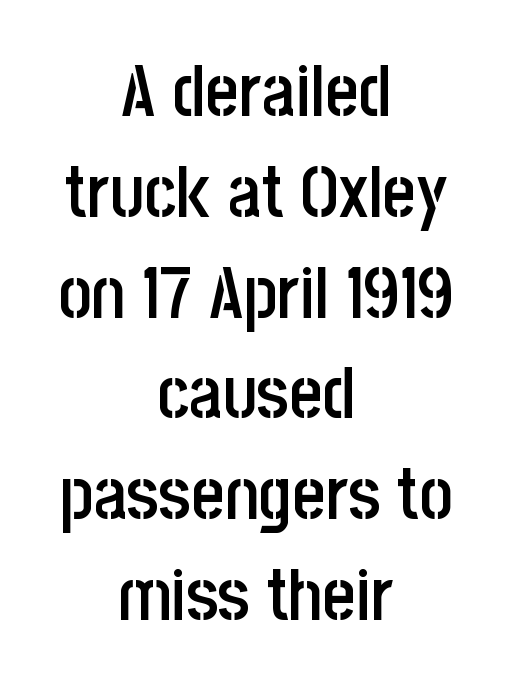
Q: Is the text bold? A: Semi-bold.
Q: Is the text italic (slanted)? A: No, it is upright.
Q: Is the typeface a serif or a sans-serif typeface? A: Sans-serif.
Q: Is the text underlined? A: No.
Q: How is the paragraph aligned? A: Centered.
Q: Is the spacing between letters normal or unusually wide? A: Normal.
Q: Is the spacing between lines tight, normal or loose? A: Normal.
Q: Width (condensed, normal, or wide)? A: Condensed.
Q: Stroke contrast? A: Low.
Q: x-height? A: Large.
Q: Monospaced? A: No.
